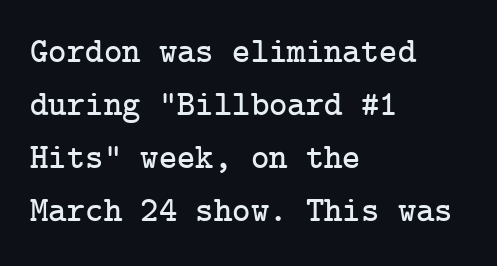
The image shows 35 px serif type, upright; set left-aligned, normal line spacing (1.51x), normal letter spacing, not underlined; low stroke contrast and a medium x-height.
